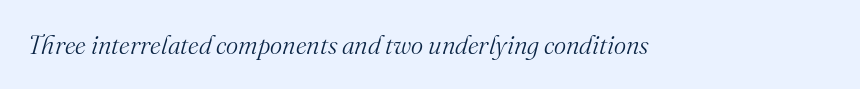
Q: Is the text bold? A: No.
Q: Is the text italic (slanted)? A: Yes, it leans right by about 16 degrees.
Q: Is the text underlined? A: No.
Q: Is the spacing between letters normal or unusually wide? A: Normal.
